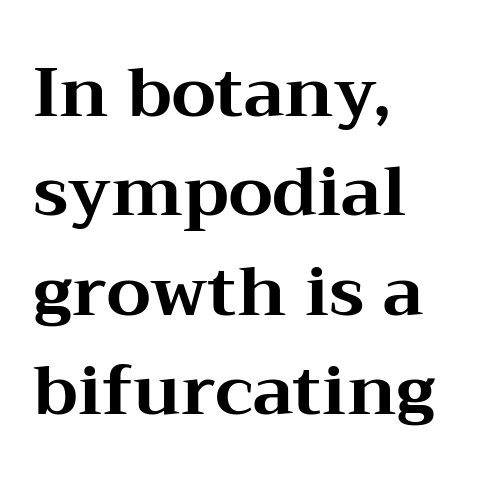
Students, note that the glyphs here touch the page at normal intervals. The zone under the glyphs is completely vacant. The passage shown is emphatically bold. These lines stack with their left ends in a neat column. Serif or sans? Serif — the stroke terminals have little feet. Does the lettering tilt? It doesn't — this is upright.
